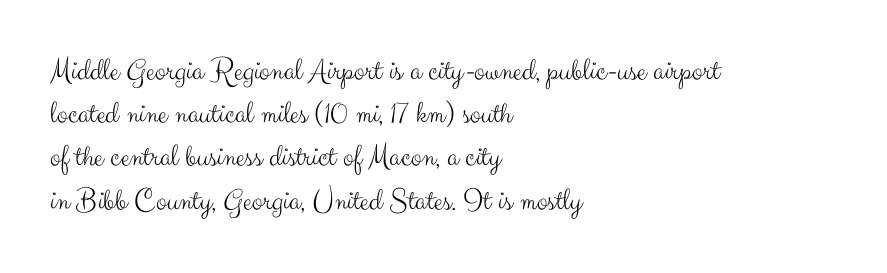
{"serif": "no", "bold": "no", "weight": "light", "width": "normal", "stroke_contrast": "medium", "x_height": "small", "monospaced": "no", "underline": "no", "align": "left", "line_spacing": "normal", "line_spacing_ratio": 1.35, "letter_spacing": "normal", "letter_spacing_em": 0.0, "glyph_px": 32}
